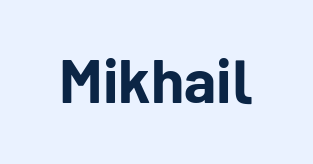
This sample uses plain, unmodified letter spacing. Bold? Absolutely — the strokes are thick and heavy. Note: no serifs on the glyphs. The type sits square on the baseline with zero lean. Plain, unruled lines of type.
